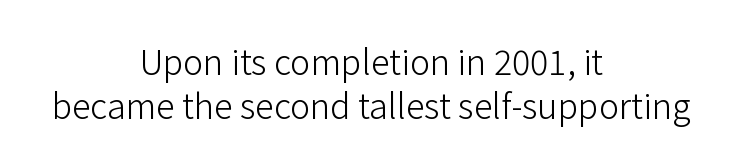
Nobody drew a line under any word here. Normally led — the rows are evenly, conventionally spaced. This rendering uses center alignment, leaving both contours irregular but symmetric. Notice how the stems are strictly vertical — no italics here. The tracking reads as untouched default to a designer's eye.
